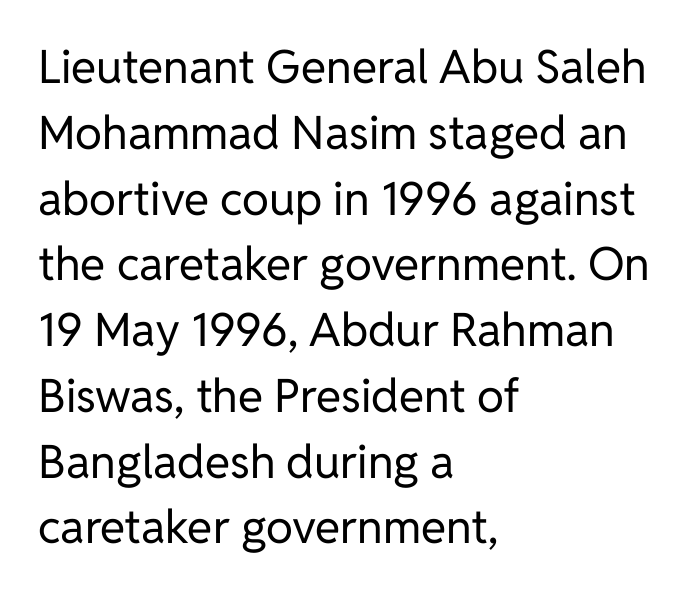
{"serif": "no", "italic": "no", "bold": "no", "weight": "regular", "width": "normal", "stroke_contrast": "low", "x_height": "medium", "monospaced": "no", "underline": "no", "align": "left", "line_spacing": "normal", "line_spacing_ratio": 1.43, "letter_spacing": "normal", "letter_spacing_em": 0.0, "glyph_px": 46}
